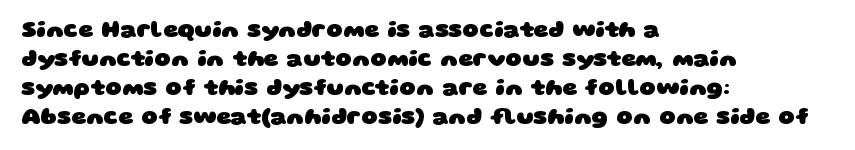
{"bold": "yes", "underline": "no", "align": "left", "line_spacing": "normal", "line_spacing_ratio": 1.26, "letter_spacing": "normal", "letter_spacing_em": 0.0, "glyph_px": 23}
